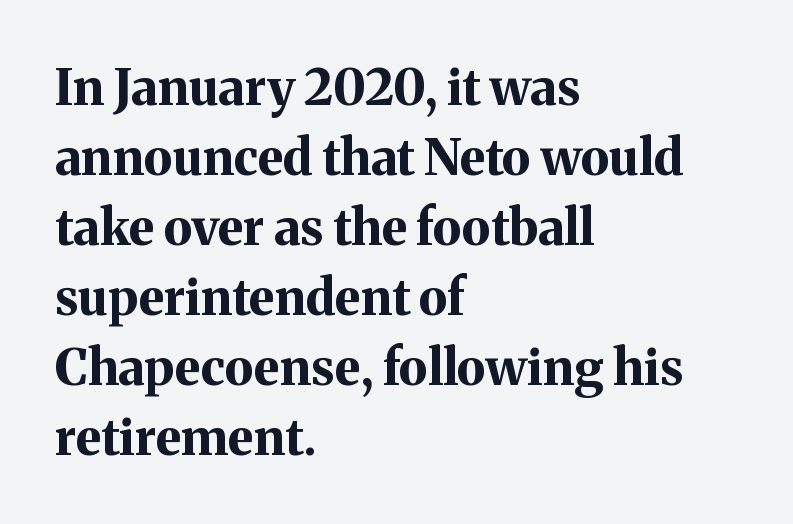
Q: Is the text bold? A: Yes.
Q: Is the text italic (slanted)? A: No, it is upright.
Q: Is the typeface a serif or a sans-serif typeface? A: Serif.
Q: Is the text underlined? A: No.
Q: How is the paragraph aligned? A: Left-aligned.
Q: Is the spacing between letters normal or unusually wide? A: Normal.
Q: Is the spacing between lines tight, normal or loose? A: Normal.
Q: Width (condensed, normal, or wide)? A: Normal.
Q: Stroke contrast? A: Medium.
Q: x-height? A: Medium.
Q: Monospaced? A: No.
